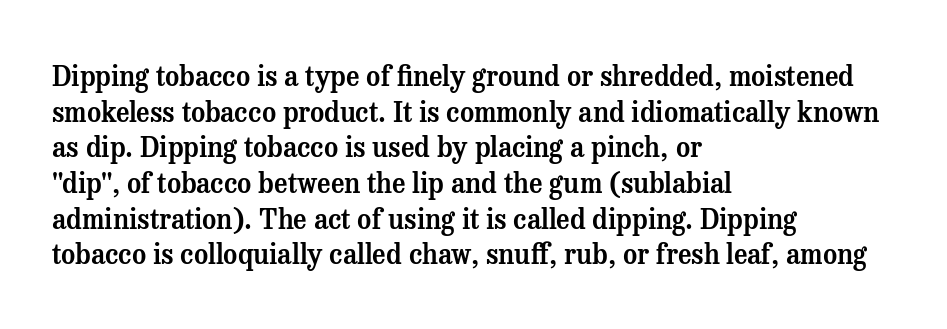
Line spacing here is normal. In terms of posture, this sample is upright. A bare baseline throughout the passage. Does the copy run flush right? No — it runs flush left. You could call the tracking neutral — neither tight nor loose.
